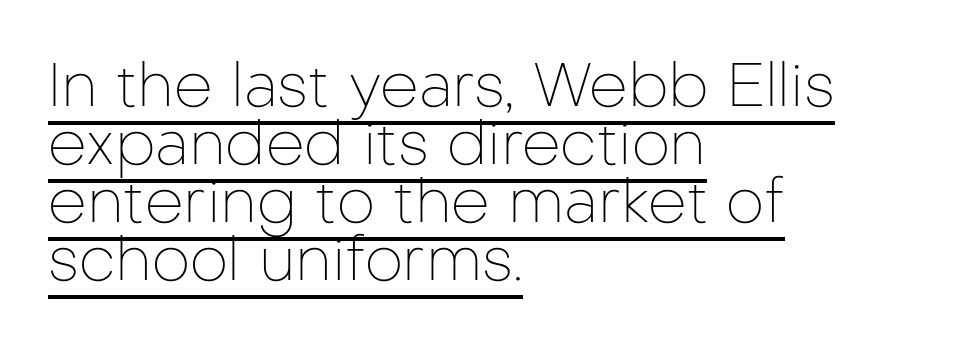
Q: Is the text bold? A: No.
Q: Is the text italic (slanted)? A: No, it is upright.
Q: Is the typeface a serif or a sans-serif typeface? A: Sans-serif.
Q: Is the text underlined? A: Yes.
Q: How is the paragraph aligned? A: Left-aligned.
Q: Is the spacing between letters normal or unusually wide? A: Normal.
Q: Is the spacing between lines tight, normal or loose? A: Tight.
Q: Width (condensed, normal, or wide)? A: Normal.
Q: Stroke contrast? A: Low.
Q: x-height? A: Medium.
Q: Monospaced? A: No.
